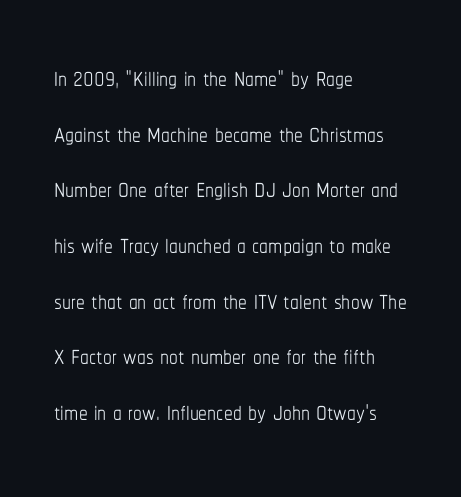
{"italic": "no", "bold": "no", "weight": "thin", "width": "condensed", "stroke_contrast": "low", "x_height": "medium", "monospaced": "no", "underline": "no", "align": "left", "line_spacing": "normal", "line_spacing_ratio": 1.59, "letter_spacing": "normal", "letter_spacing_em": 0.0, "glyph_px": 35}
